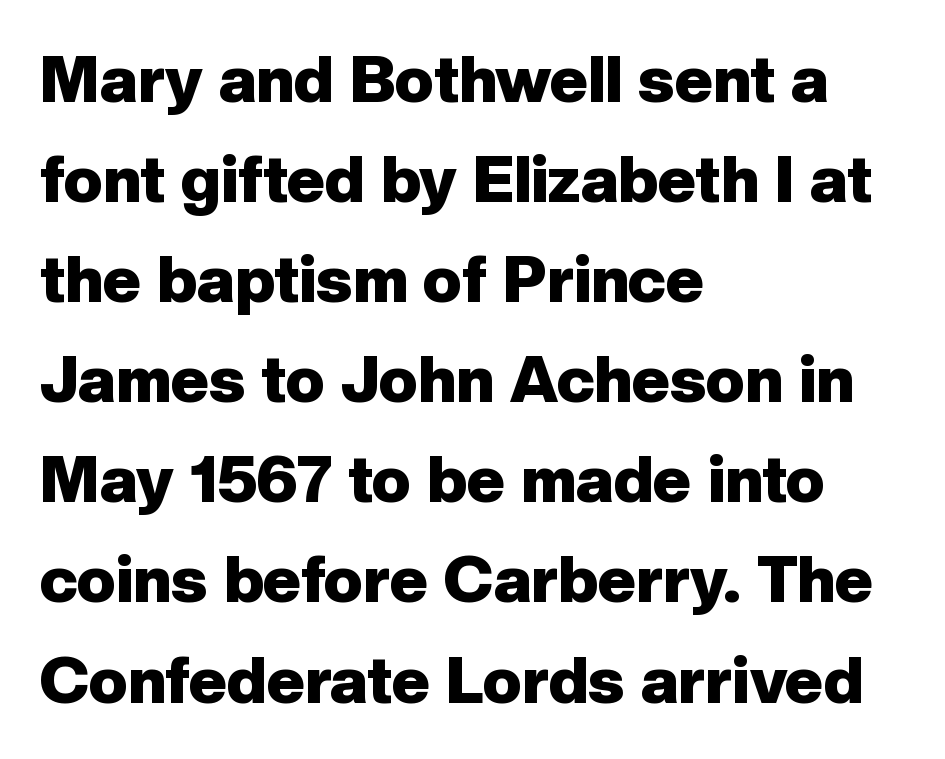
Q: Is the text bold? A: Yes.
Q: Is the text italic (slanted)? A: No, it is upright.
Q: Is the typeface a serif or a sans-serif typeface? A: Sans-serif.
Q: Is the text underlined? A: No.
Q: How is the paragraph aligned? A: Left-aligned.
Q: Is the spacing between letters normal or unusually wide? A: Normal.
Q: Is the spacing between lines tight, normal or loose? A: Normal.
Q: Width (condensed, normal, or wide)? A: Normal.
Q: Stroke contrast? A: Low.
Q: x-height? A: Medium.
Q: Monospaced? A: No.
